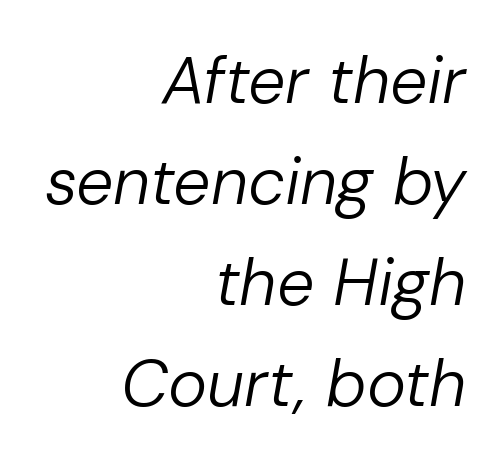
{"italic": "yes", "lean": "right", "slant_degrees": 10, "bold": "no", "weight": "regular", "width": "normal", "stroke_contrast": "low", "x_height": "medium", "monospaced": "no", "underline": "no", "align": "right", "line_spacing": "normal", "line_spacing_ratio": 1.53, "letter_spacing": "normal", "letter_spacing_em": 0.0, "glyph_px": 66}
